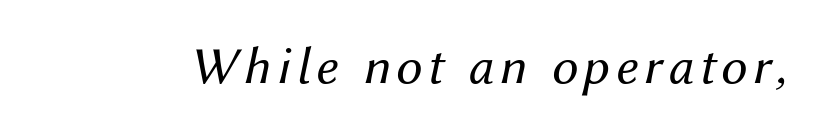
The image shows 53 px regular-weight type, italic (leaning right); set not underlined; medium stroke contrast and a medium x-height.
